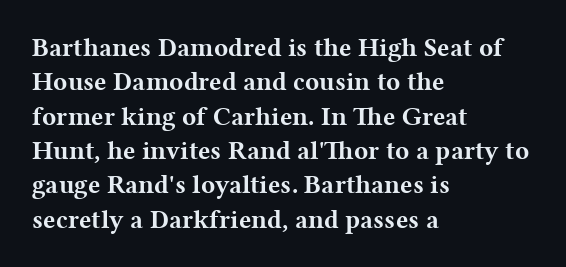
Q: Is the text bold? A: Yes.
Q: Is the text italic (slanted)? A: No, it is upright.
Q: Is the text underlined? A: No.
Q: How is the paragraph aligned? A: Left-aligned.
Q: Is the spacing between letters normal or unusually wide? A: Normal.
Q: Is the spacing between lines tight, normal or loose? A: Normal.
